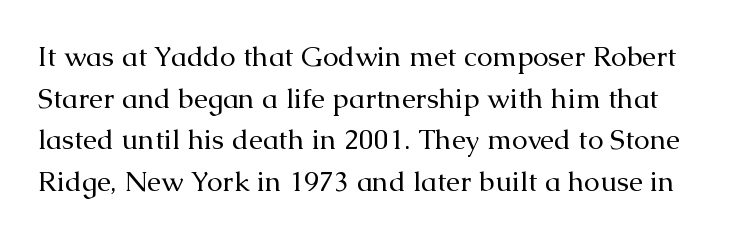
{"serif": "yes", "italic": "no", "bold": "no", "weight": "regular", "width": "normal", "stroke_contrast": "medium", "x_height": "medium", "monospaced": "no", "underline": "no", "line_spacing": "normal", "line_spacing_ratio": 1.49, "letter_spacing": "normal", "letter_spacing_em": 0.0, "glyph_px": 28}
